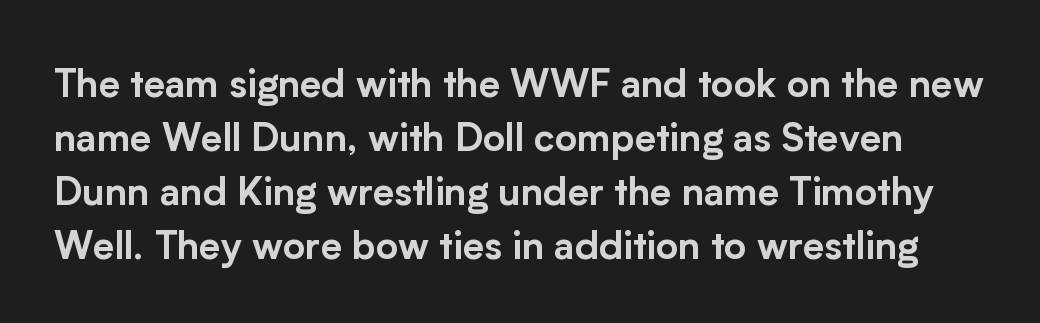
Nobody drew a line under any word here. Does the type have serifs? No, each stem ends abruptly. Rendered with straight, roman letterforms. Nobody touched the tracking dial on this one. Compared with typical paragraphs, the rows here are spaced about the same. The face used here is proportionally spaced, like ordinary book or web type.
